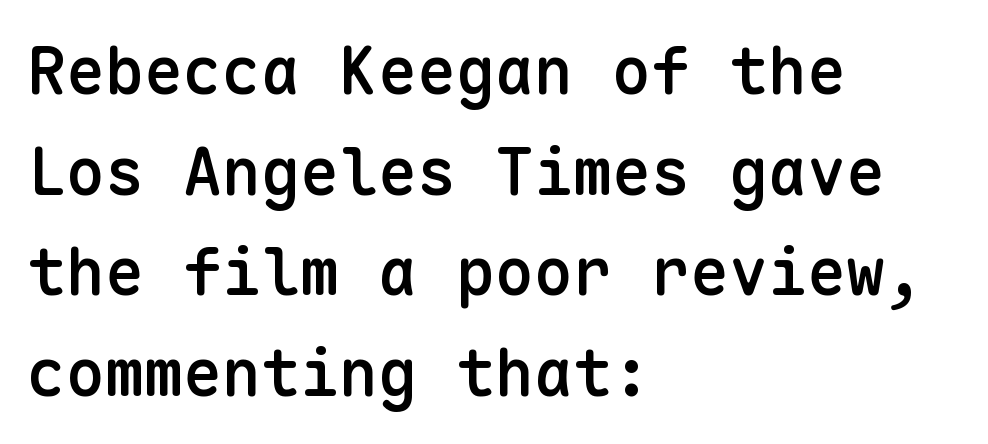
These lines were composed using upright roman letters. Evenly set lines give the paragraph a standard silhouette. The passage shown is typed in a monospace face where columns stay perfectly aligned. A clean baseline with only descenders dipping below it.
